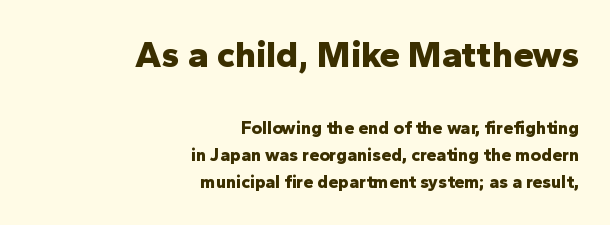
Caption: upper text group enlarged, lower text group reduced. In terms of leading, this rendering sits right in the middle. The ragged edge is on the left, which tells us the setting is flush right. Characters follow at the spacing the type designer built in.
